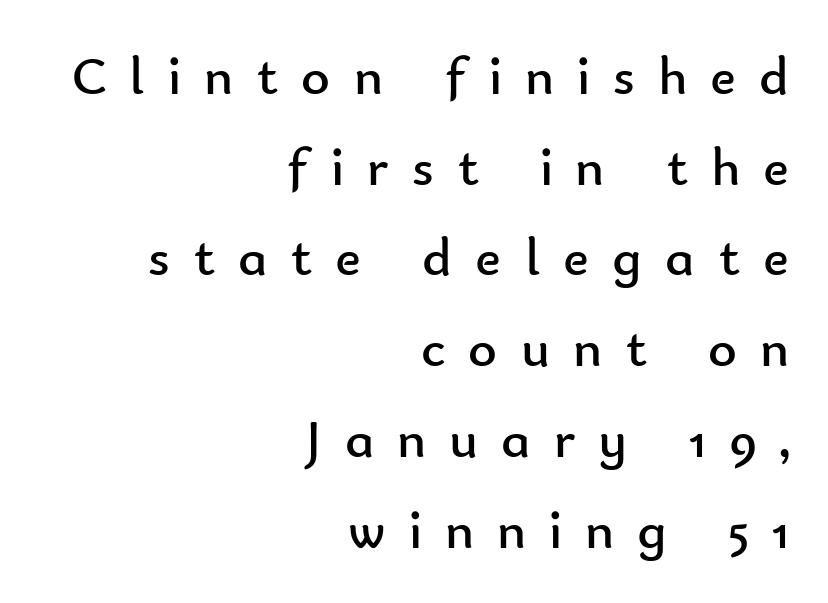
{"serif": "no", "italic": "no", "bold": "no", "weight": "regular", "width": "normal", "stroke_contrast": "low", "x_height": "small", "monospaced": "no", "underline": "no", "align": "right", "line_spacing": "normal", "line_spacing_ratio": 1.65, "letter_spacing": "wide", "letter_spacing_em": 0.42, "glyph_px": 55}
